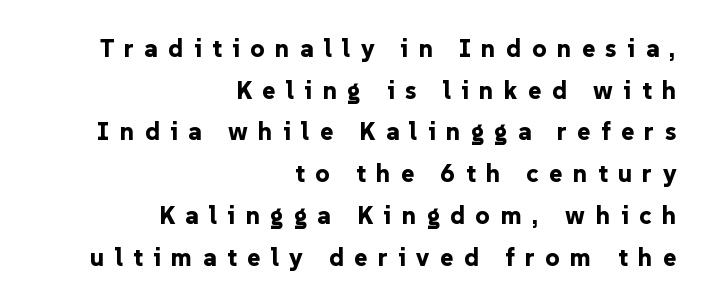
{"italic": "no", "bold": "yes", "underline": "no", "align": "right", "line_spacing": "normal", "line_spacing_ratio": 1.67, "letter_spacing": "wide", "letter_spacing_em": 0.42, "glyph_px": 25}
